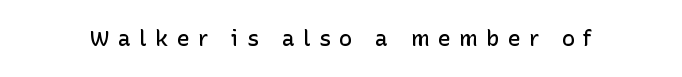
{"italic": "no", "bold": "semi", "underline": "no", "letter_spacing": "wide", "letter_spacing_em": 0.37, "glyph_px": 22}
